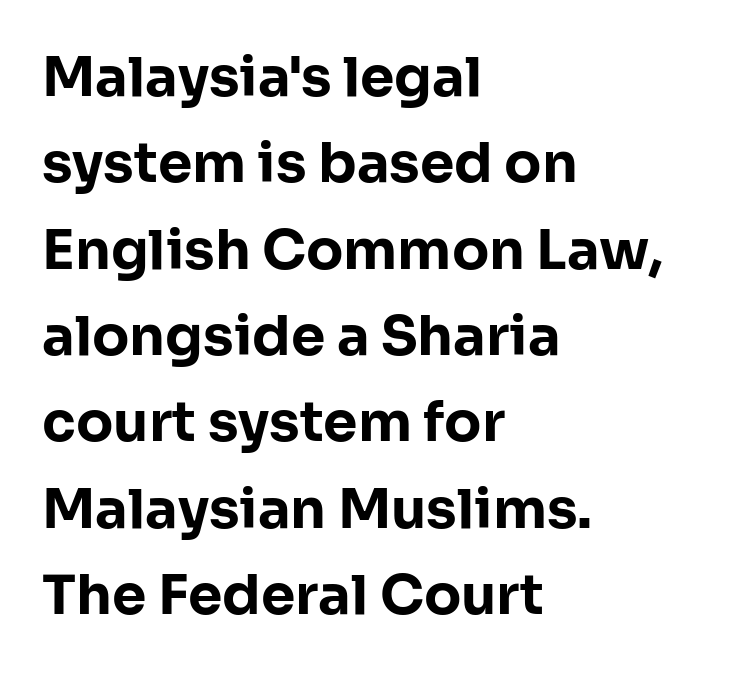
How would I describe the line gaps? Plain and ordinary. Ascenders rise straight up at ninety degrees. Letter spacing: default. On the weight axis this lands at bold, roughly 700. Reading down the block, your eye returns to a fixed left position each line.
